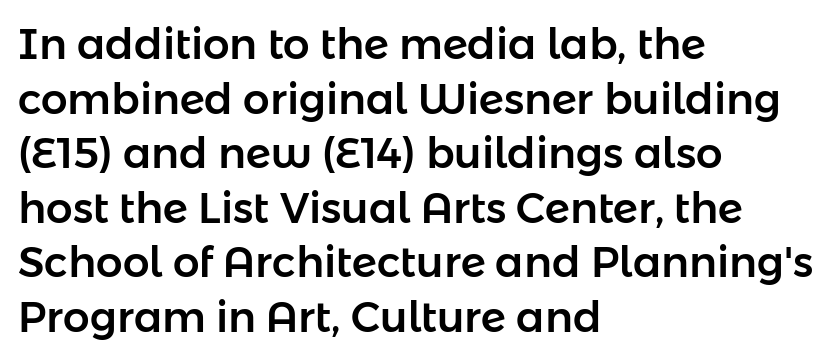
Q: Is the text italic (slanted)? A: No, it is upright.
Q: Is the typeface a serif or a sans-serif typeface? A: Sans-serif.
Q: Is the text underlined? A: No.
Q: How is the paragraph aligned? A: Left-aligned.
Q: Is the spacing between letters normal or unusually wide? A: Normal.
Q: Is the spacing between lines tight, normal or loose? A: Normal.
Q: Width (condensed, normal, or wide)? A: Normal.
Q: Stroke contrast? A: Low.
Q: x-height? A: Medium.
Q: Monospaced? A: No.
